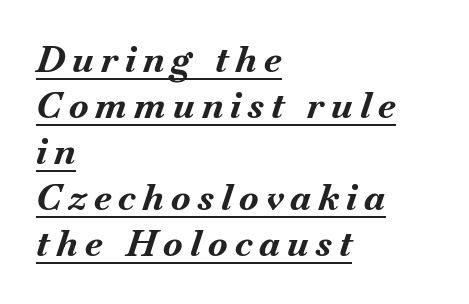
Each glyph is drawn with heavy, bold strokes. A typesetter would call this proportional, since set widths differ per character. Does the lettering tilt? It does — this is italic. The type is letterspaced generously, with wide tracking. Does a line run under the words? Yes, clearly. Caption: multi-line text, flush left, ragged right.
